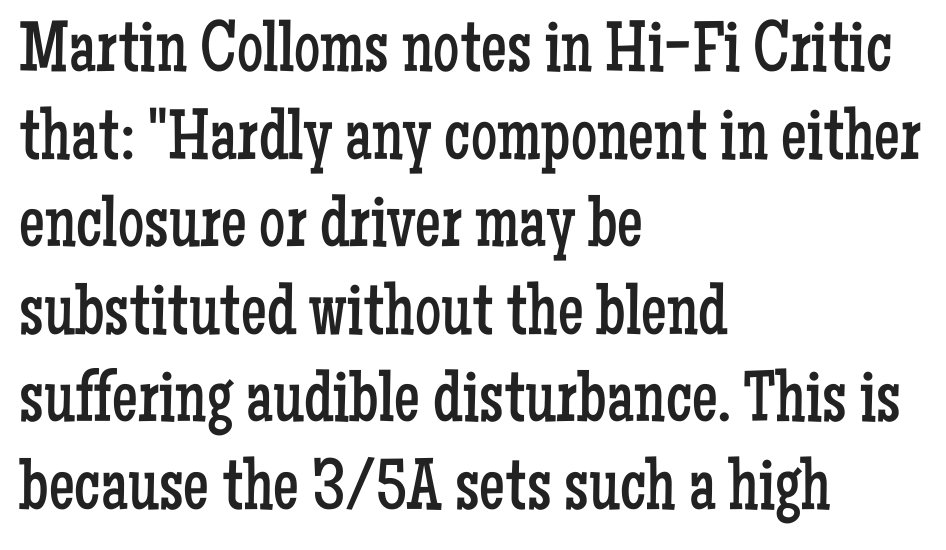
The image shows 73 px regular-weight, condensed serif type, upright; set left-aligned, line spacing 1.2x, normal letter spacing, not underlined; low stroke contrast and a medium x-height.
